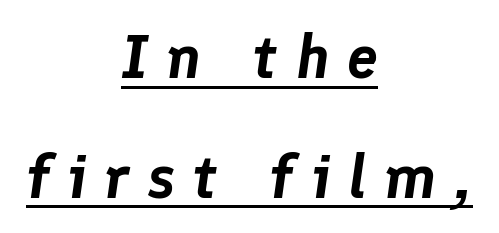
Whoever set this chose breathing room over compactness in the vertical rhythm. Characters follow at a spacing far wider than the type designer built in. Looks like someone drew a line under every word here. Visually the block forms a symmetrical silhouette, jagged on both flanks.
